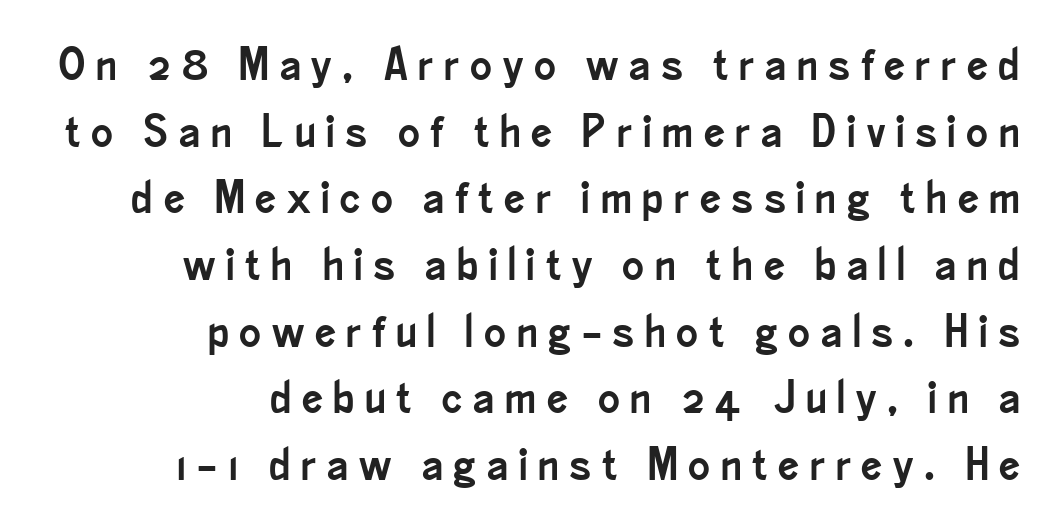
Q: Is the text italic (slanted)? A: No, it is upright.
Q: Is the typeface a serif or a sans-serif typeface? A: Sans-serif.
Q: Is the text underlined? A: No.
Q: How is the paragraph aligned? A: Right-aligned.
Q: Is the spacing between letters normal or unusually wide? A: Unusually wide.
Q: Is the spacing between lines tight, normal or loose? A: Normal.
Q: Width (condensed, normal, or wide)? A: Condensed.
Q: Stroke contrast? A: Low.
Q: x-height? A: Small.
Q: Monospaced? A: No.
